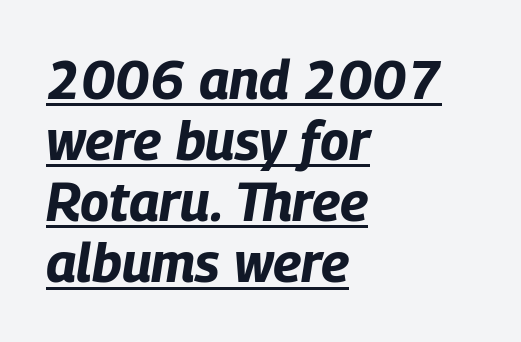
Q: Is the text bold? A: Yes.
Q: Is the text italic (slanted)? A: Yes, it leans right by about 9 degrees.
Q: Is the text underlined? A: Yes.
Q: How is the paragraph aligned? A: Left-aligned.
Q: Is the spacing between letters normal or unusually wide? A: Normal.
Q: Is the spacing between lines tight, normal or loose? A: Tight.
Q: Width (condensed, normal, or wide)? A: Condensed.
Q: Stroke contrast? A: Low.
Q: x-height? A: Large.
Q: Monospaced? A: No.
